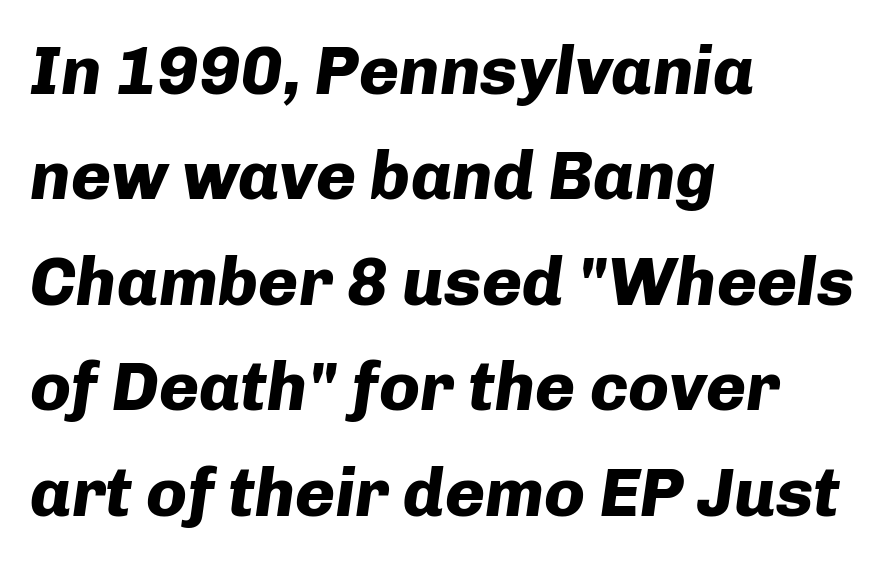
{"italic": "yes", "lean": "right", "slant_degrees": 8, "bold": "yes", "weight": "heavy", "width": "normal", "stroke_contrast": "low", "x_height": "medium", "monospaced": "no", "underline": "no", "align": "left", "line_spacing": "normal", "line_spacing_ratio": 1.55, "letter_spacing": "normal", "letter_spacing_em": 0.0, "glyph_px": 68}
